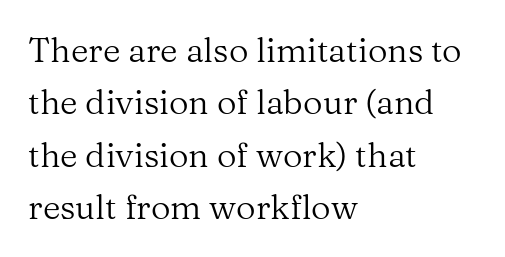
The image shows 34 px regular-weight serif type, upright; set left-aligned, normal line spacing (1.54x), normal letter spacing, not underlined; medium stroke contrast and a medium x-height.
